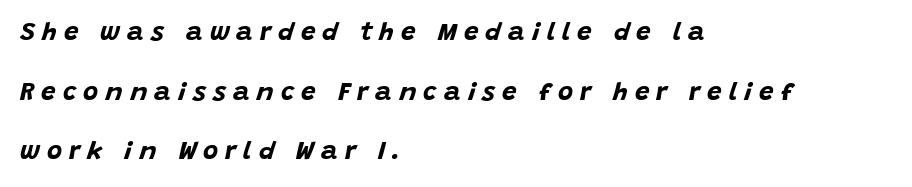
{"italic": "yes", "lean": "right", "slant_degrees": 15, "bold": "yes", "underline": "no", "align": "left", "line_spacing": "loose", "line_spacing_ratio": 2.29, "letter_spacing": "wide", "letter_spacing_em": 0.27, "glyph_px": 26}
